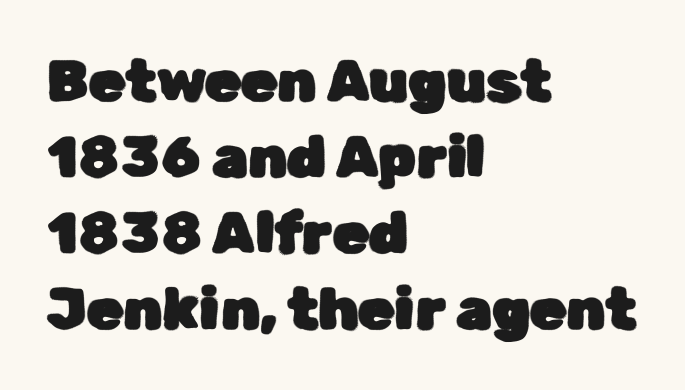
Q: Is the text italic (slanted)? A: No, it is upright.
Q: Is the typeface a serif or a sans-serif typeface? A: Sans-serif.
Q: Is the text underlined? A: No.
Q: How is the paragraph aligned? A: Left-aligned.
Q: Is the spacing between letters normal or unusually wide? A: Normal.
Q: Is the spacing between lines tight, normal or loose? A: Normal.
Q: Width (condensed, normal, or wide)? A: Normal.
Q: Stroke contrast? A: Low.
Q: x-height? A: Medium.
Q: Monospaced? A: No.
